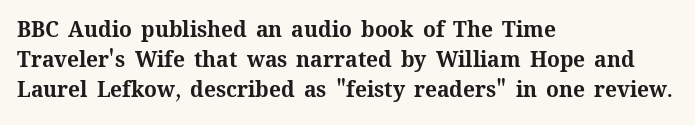
A bare baseline throughout the passage. Heavy-handed strokes throughout: this text is bold. Style check: upright. The setting favours the left margin, as ordinary paragraphs usually do. How are the letters spaced? Ordinarily, with no added tracking.
